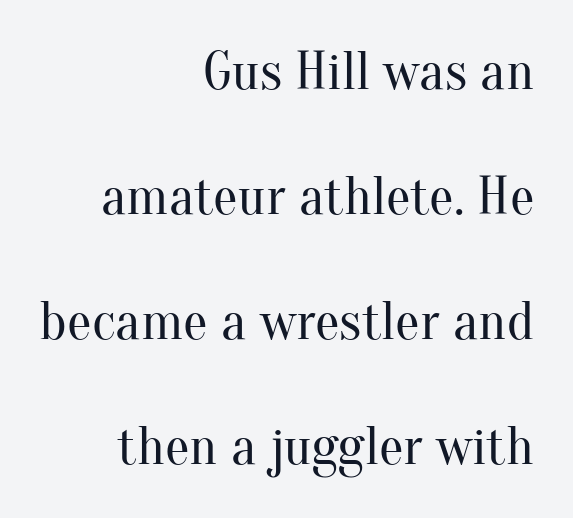
{"serif": "yes", "italic": "no", "bold": "no", "weight": "regular", "width": "normal", "stroke_contrast": "medium", "x_height": "small", "monospaced": "no", "underline": "no", "align": "right", "line_spacing": "loose", "line_spacing_ratio": 2.27, "letter_spacing": "normal", "letter_spacing_em": 0.0, "glyph_px": 55}
